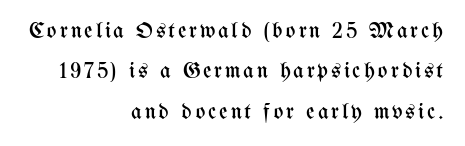
Q: Is the text bold? A: No.
Q: Is the text italic (slanted)? A: No, it is upright.
Q: Is the text underlined? A: No.
Q: How is the paragraph aligned? A: Right-aligned.
